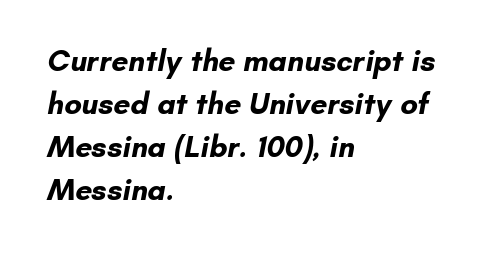
Q: Is the text bold? A: Yes.
Q: Is the typeface a serif or a sans-serif typeface? A: Sans-serif.
Q: Is the text underlined? A: No.
Q: How is the paragraph aligned? A: Left-aligned.
Q: Is the spacing between letters normal or unusually wide? A: Normal.
Q: Is the spacing between lines tight, normal or loose? A: Normal.
Q: Width (condensed, normal, or wide)? A: Normal.
Q: Stroke contrast? A: Low.
Q: x-height? A: Small.
Q: Monospaced? A: No.
